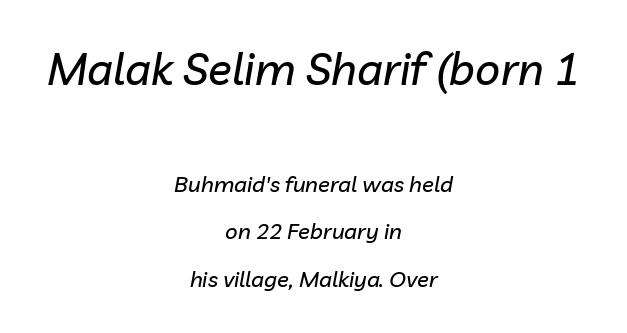
The image shows 44 px text type, italic (leaning right); set centered, loose line spacing (2.14x), normal letter spacing, not underlined; the first (top) block is 2.0x larger; low stroke contrast and a medium x-height.
